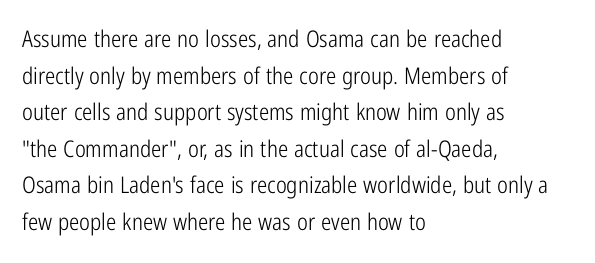
{"italic": "no", "bold": "no", "underline": "no", "align": "left", "line_spacing": "normal", "line_spacing_ratio": 1.59, "letter_spacing": "normal", "letter_spacing_em": 0.0, "glyph_px": 23}
